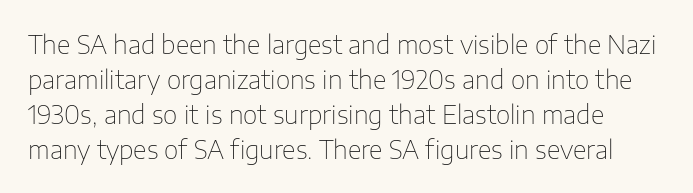
Q: Is the text bold? A: No.
Q: Is the text italic (slanted)? A: No, it is upright.
Q: Is the text underlined? A: No.
Q: Is the spacing between letters normal or unusually wide? A: Normal.
Q: Is the spacing between lines tight, normal or loose? A: Normal.
